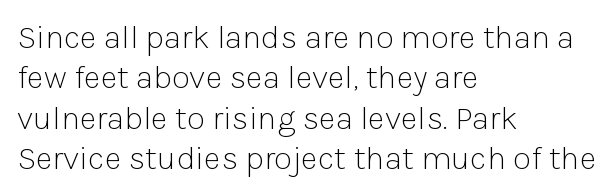
{"serif": "no", "italic": "no", "bold": "no", "weight": "light", "width": "normal", "stroke_contrast": "low", "x_height": "medium", "monospaced": "no", "underline": "no", "align": "left", "line_spacing_ratio": 1.22, "letter_spacing": "normal", "letter_spacing_em": 0.0, "glyph_px": 33}
